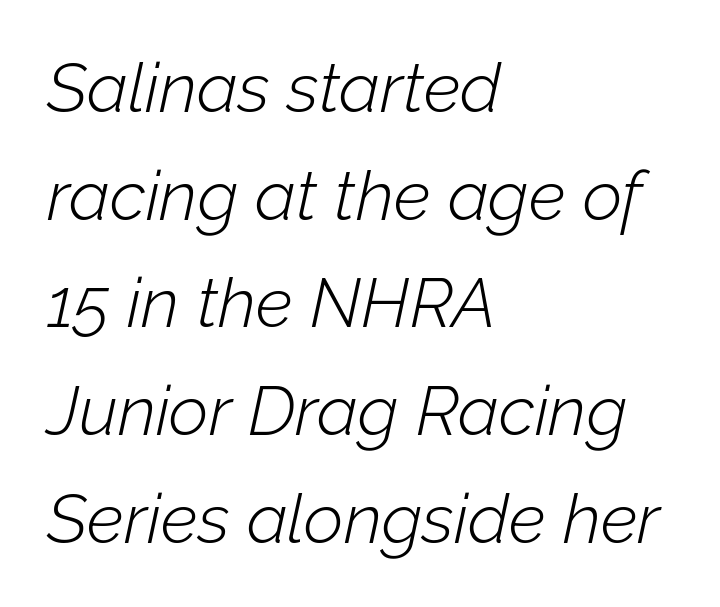
{"italic": "yes", "lean": "right", "slant_degrees": 12, "bold": "no", "weight": "light", "width": "normal", "stroke_contrast": "low", "x_height": "medium", "monospaced": "no", "underline": "no", "align": "left", "line_spacing": "normal", "line_spacing_ratio": 1.56, "letter_spacing": "normal", "letter_spacing_em": 0.0, "glyph_px": 69}
